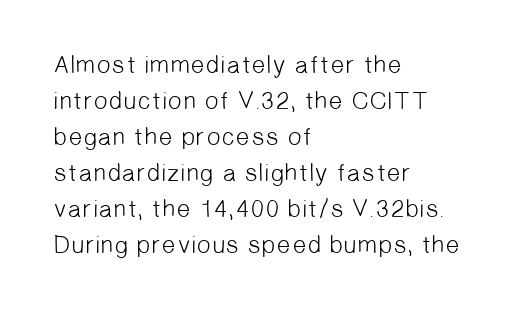
Evenly set lines give the paragraph a standard silhouette. Stems and bowls with no extra thickness — not bold. Line beginnings align vertically; line endings do not. This rendering features lettering with no underline. Words appear dense and cohesive because spacing is normal.
